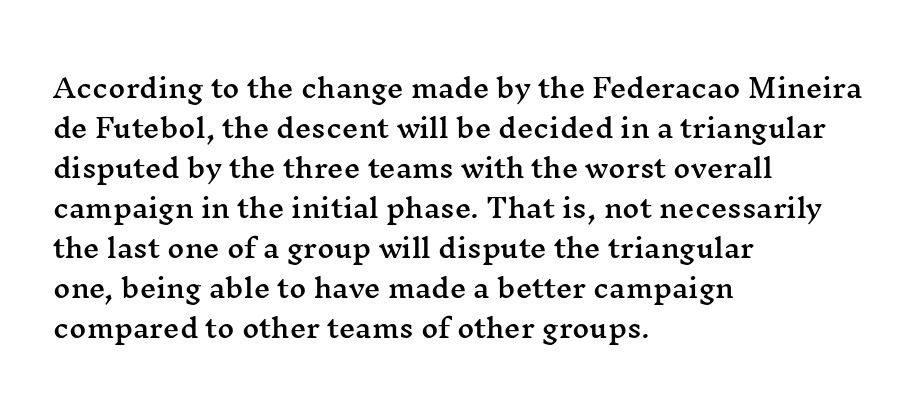
The image shows 26 px text type, upright; set left-aligned, normal line spacing (1.54x), normal letter spacing, not underlined.
